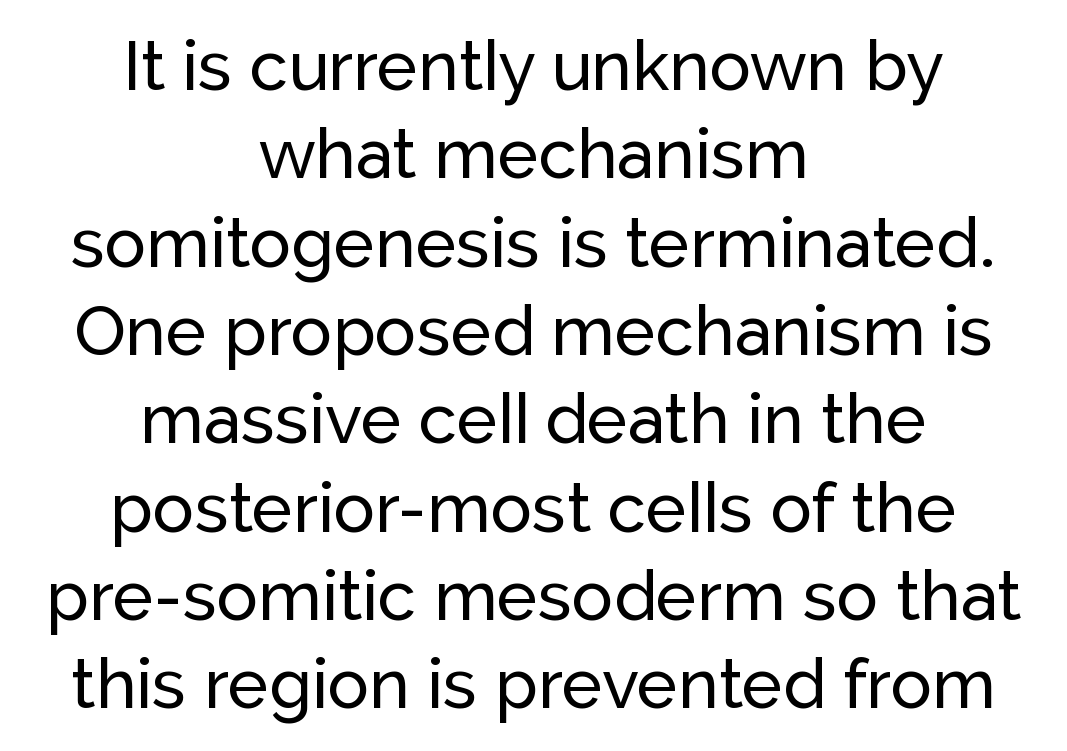
Q: Is the text italic (slanted)? A: No, it is upright.
Q: Is the typeface a serif or a sans-serif typeface? A: Sans-serif.
Q: Is the text underlined? A: No.
Q: How is the paragraph aligned? A: Centered.
Q: Is the spacing between letters normal or unusually wide? A: Normal.
Q: Is the spacing between lines tight, normal or loose? A: Normal.
Q: Width (condensed, normal, or wide)? A: Normal.
Q: Stroke contrast? A: Low.
Q: x-height? A: Medium.
Q: Monospaced? A: No.
